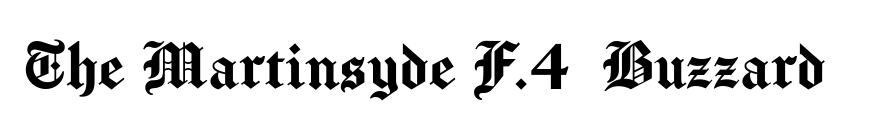
Q: Is the text italic (slanted)? A: No, it is upright.
Q: Is the typeface a serif or a sans-serif typeface? A: Sans-serif.
Q: Is the text underlined? A: No.
Q: Is the spacing between letters normal or unusually wide? A: Normal.
Q: Width (condensed, normal, or wide)? A: Normal.
Q: Stroke contrast? A: Medium.
Q: x-height? A: Medium.
Q: Monospaced? A: No.
